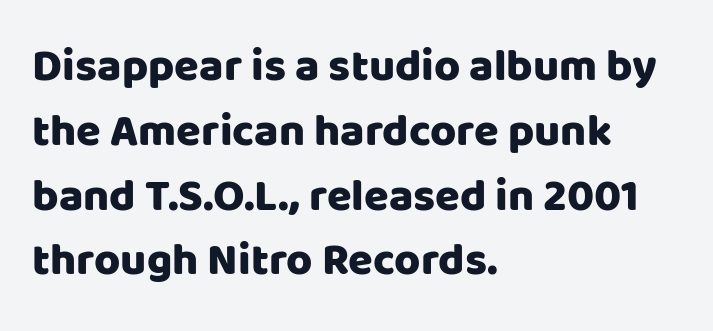
If you drew a ruler down the left edge, every line would touch it. The characters display no serif detailing; their extremities are plain. The space beneath each line is pristine and unruled. The passage shown has conventional tracking throughout. A typesetter would call this proportional, since set widths differ per character.
